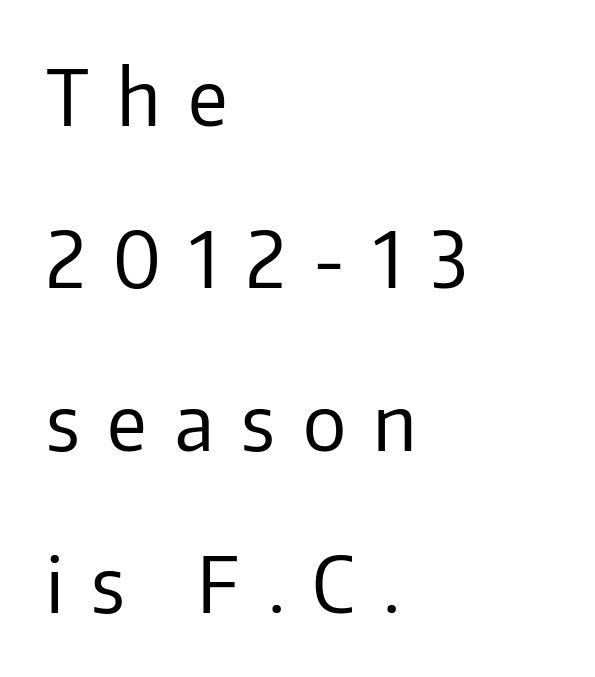
Q: Is the text bold? A: No.
Q: Is the text italic (slanted)? A: No, it is upright.
Q: Is the typeface a serif or a sans-serif typeface? A: Sans-serif.
Q: Is the text underlined? A: No.
Q: How is the paragraph aligned? A: Left-aligned.
Q: Is the spacing between letters normal or unusually wide? A: Unusually wide.
Q: Is the spacing between lines tight, normal or loose? A: Loose.
Q: Width (condensed, normal, or wide)? A: Normal.
Q: Stroke contrast? A: Low.
Q: x-height? A: Medium.
Q: Monospaced? A: No.
